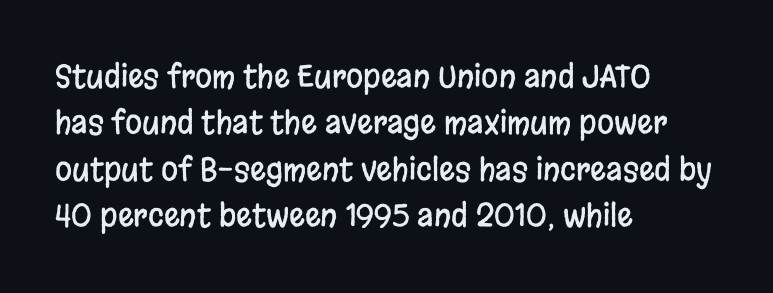
The image shows 31 px condensed sans-serif type, upright; set left-aligned, normal line spacing (1.5x), normal letter spacing, not underlined; low stroke contrast and a large x-height.
